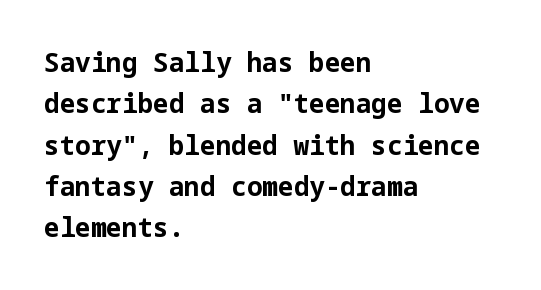
{"italic": "no", "bold": "yes", "underline": "no", "align": "left", "line_spacing": "normal", "line_spacing_ratio": 1.59, "letter_spacing": "normal", "letter_spacing_em": 0.0, "glyph_px": 26}
